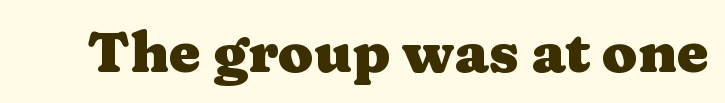
Spacing verdict: proportional, widths tailored to each character. Between one letter and the next there's only the usual sliver of space. These lines were composed using upright roman letters. Does the type have serifs? Yes, each stem ends in a small foot. Each glyph is drawn with heavy, bold strokes. This rendering features lettering with no underline.
